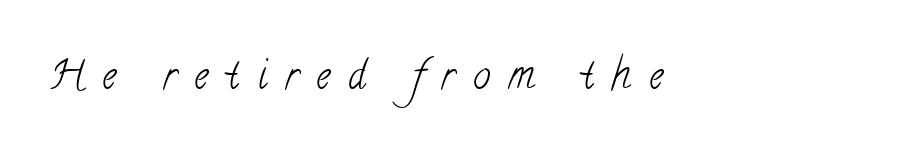
Q: Is the text bold? A: No.
Q: Is the typeface a serif or a sans-serif typeface? A: Serif.
Q: Is the text underlined? A: No.
Q: How is the paragraph aligned? A: Left-aligned.
Q: Is the spacing between letters normal or unusually wide? A: Unusually wide.
Q: Width (condensed, normal, or wide)? A: Condensed.
Q: Stroke contrast? A: Low.
Q: x-height? A: Small.
Q: Monospaced? A: No.
